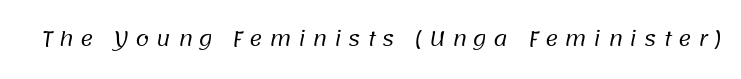
The image shows 20 px text type; set unusually wide letter spacing (+0.33 em), not underlined.
